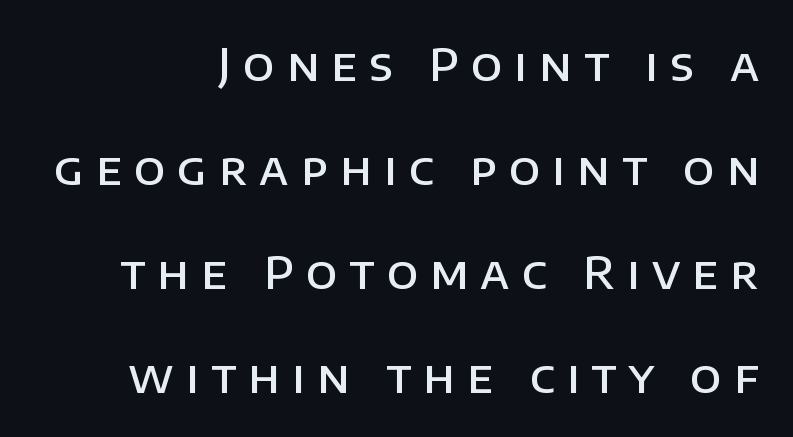
Q: Is the text bold? A: Semi-bold.
Q: Is the text italic (slanted)? A: No, it is upright.
Q: Is the typeface a serif or a sans-serif typeface? A: Sans-serif.
Q: Is the text underlined? A: No.
Q: How is the paragraph aligned? A: Right-aligned.
Q: Is the spacing between letters normal or unusually wide? A: Unusually wide.
Q: Is the spacing between lines tight, normal or loose? A: Loose.
Q: Width (condensed, normal, or wide)? A: Normal.
Q: Stroke contrast? A: Low.
Q: x-height? A: Large.
Q: Monospaced? A: No.
